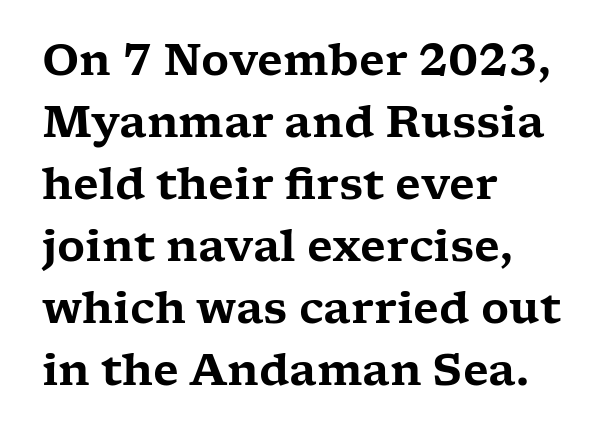
Q: Is the text italic (slanted)? A: No, it is upright.
Q: Is the typeface a serif or a sans-serif typeface? A: Serif.
Q: Is the text underlined? A: No.
Q: How is the paragraph aligned? A: Left-aligned.
Q: Is the spacing between letters normal or unusually wide? A: Normal.
Q: Is the spacing between lines tight, normal or loose? A: Normal.
Q: Width (condensed, normal, or wide)? A: Wide.
Q: Stroke contrast? A: Low.
Q: x-height? A: Medium.
Q: Monospaced? A: No.
